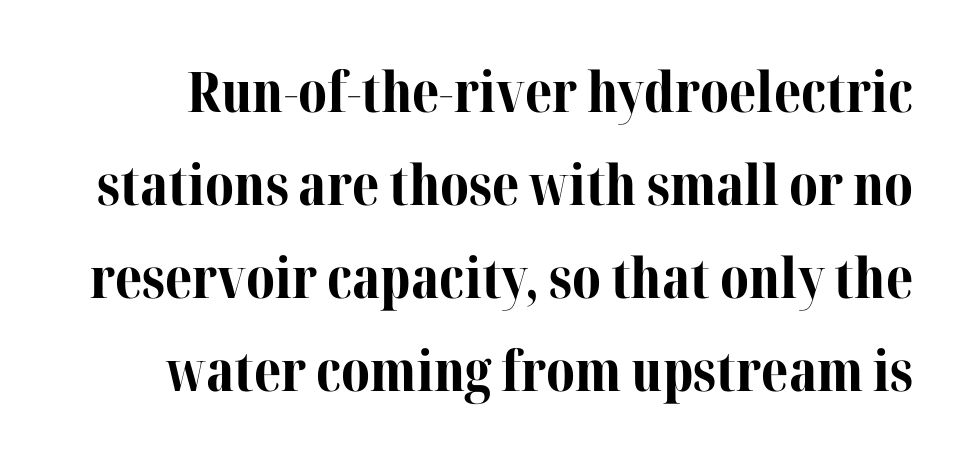
Spacing verdict: proportional, widths tailored to each character. As a designer I'd log this as weight 700, bold. Nope, not italic — everything's standing straight. The type is set solid horizontally, with unmodified tracking.
